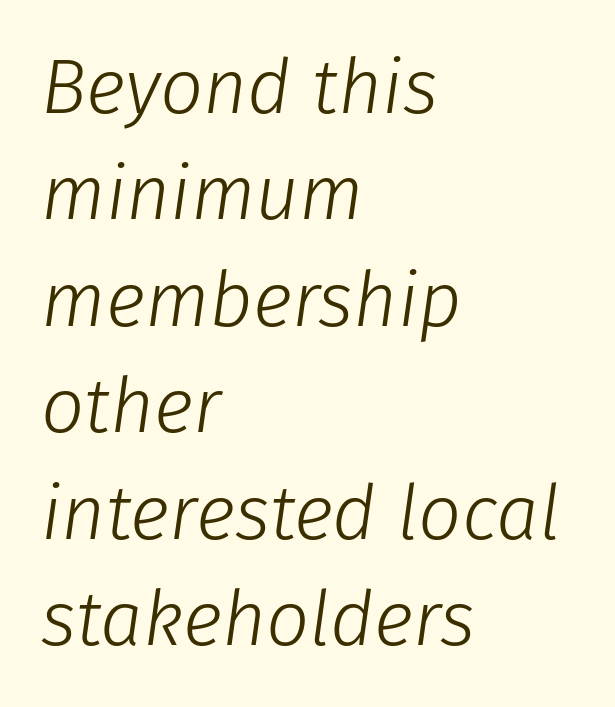
Q: Is the text bold? A: No.
Q: Is the text italic (slanted)? A: Yes, it leans right by about 8 degrees.
Q: Is the text underlined? A: No.
Q: How is the paragraph aligned? A: Left-aligned.
Q: Is the spacing between letters normal or unusually wide? A: Normal.
Q: Is the spacing between lines tight, normal or loose? A: Normal.
Q: Width (condensed, normal, or wide)? A: Normal.
Q: Stroke contrast? A: Low.
Q: x-height? A: Medium.
Q: Monospaced? A: No.
